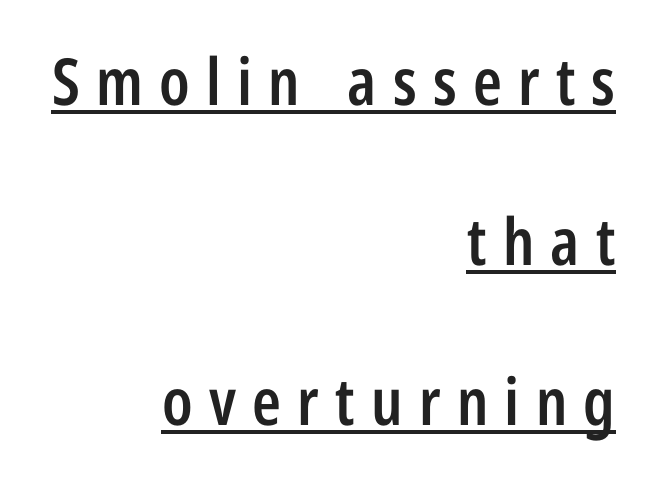
The image shows 65 px semibold, condensed sans-serif type, upright; set right-aligned, loose line spacing (2.46x), unusually wide letter spacing (+0.25 em), underlined; low stroke contrast and a medium x-height.
